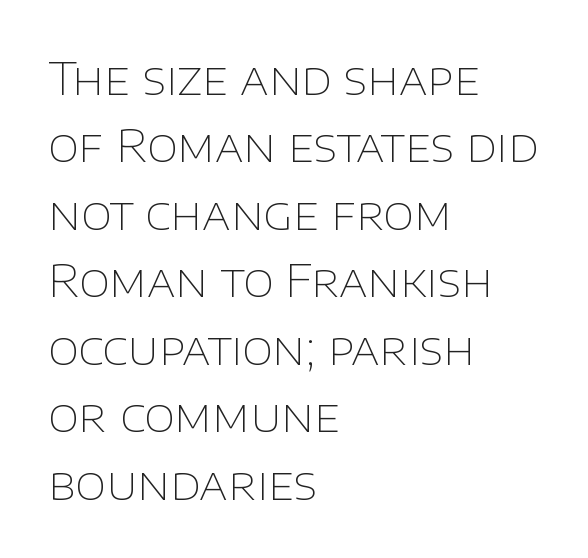
Q: Is the text bold? A: No.
Q: Is the text italic (slanted)? A: No, it is upright.
Q: Is the typeface a serif or a sans-serif typeface? A: Sans-serif.
Q: Is the text underlined? A: No.
Q: How is the paragraph aligned? A: Left-aligned.
Q: Is the spacing between letters normal or unusually wide? A: Normal.
Q: Is the spacing between lines tight, normal or loose? A: Normal.
Q: Width (condensed, normal, or wide)? A: Normal.
Q: Stroke contrast? A: Low.
Q: x-height? A: Large.
Q: Monospaced? A: No.
